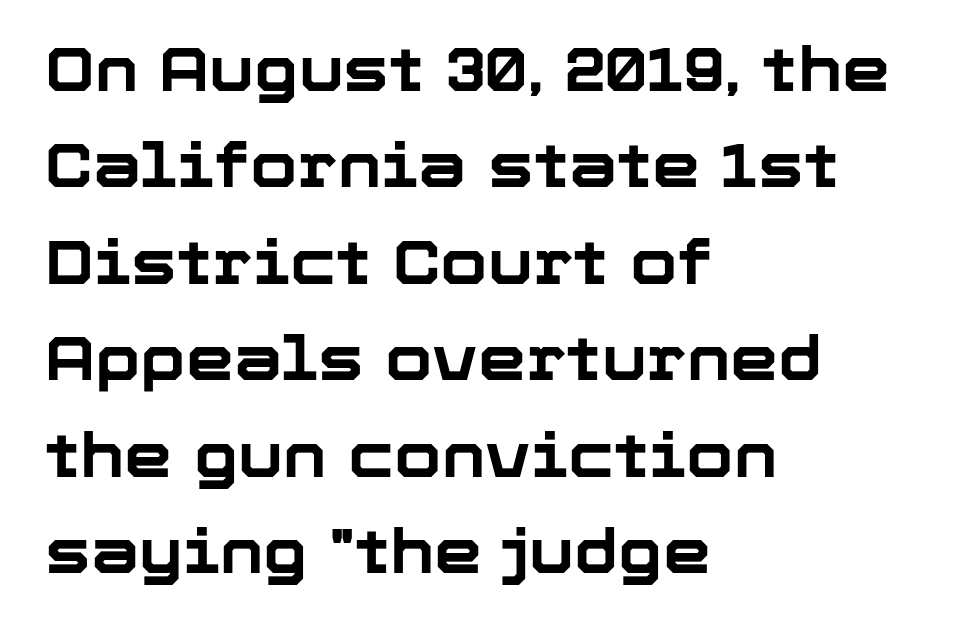
The letters stand upright; this is a roman face. Do the characters align in a grid? No, the font is proportional. Each row of text sits above clean, open space. A typesetter would call this leading conventional body-copy spacing. The typesetter chose a ragged-right arrangement here.
